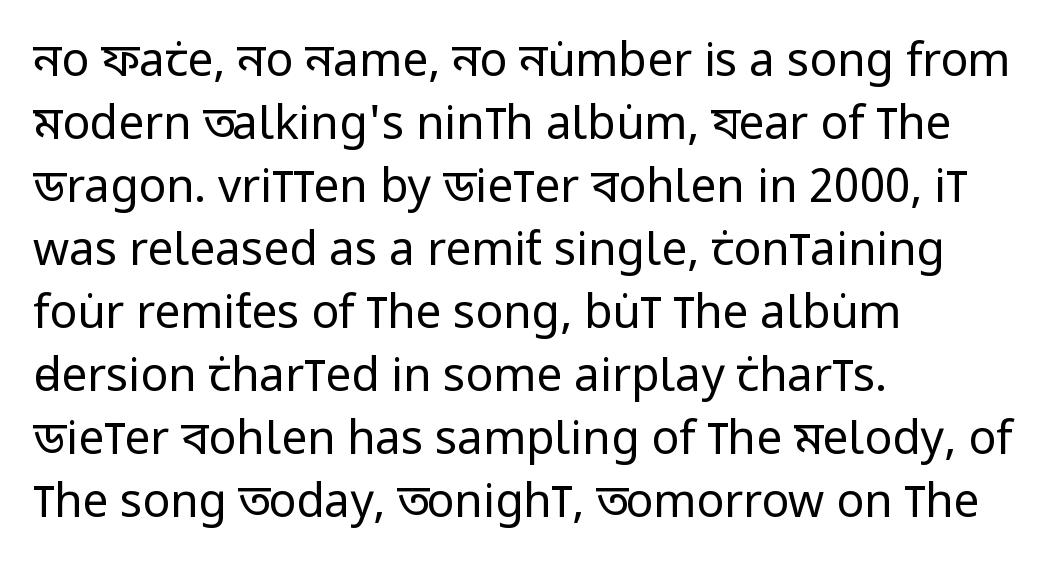
Q: Is the text bold? A: No.
Q: Is the text italic (slanted)? A: No, it is upright.
Q: Is the typeface a serif or a sans-serif typeface? A: Sans-serif.
Q: Is the text underlined? A: No.
Q: How is the paragraph aligned? A: Left-aligned.
Q: Is the spacing between letters normal or unusually wide? A: Normal.
Q: Is the spacing between lines tight, normal or loose? A: Normal.
Q: Width (condensed, normal, or wide)? A: Condensed.
Q: Stroke contrast? A: Low.
Q: x-height? A: Large.
Q: Monospaced? A: No.
